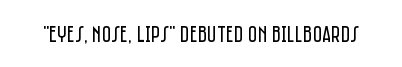
The type is set solid horizontally, with unmodified tracking. Words float on clear page, feet unadorned. A quiet, ordinary-to-light weight characterises the typeface. The type sits square on the baseline with zero lean.
